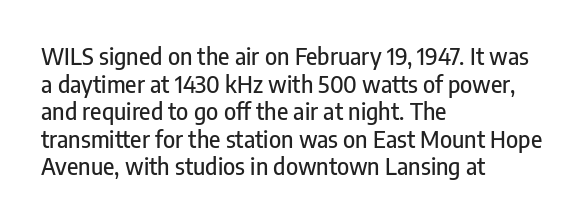
The line texture is even and compact thanks to regular tracking. These lines stack with their left ends in a neat column. The lettering stays uniformly vertical, giving the passage a roman look. Check the space under the baseline: it is left empty.
